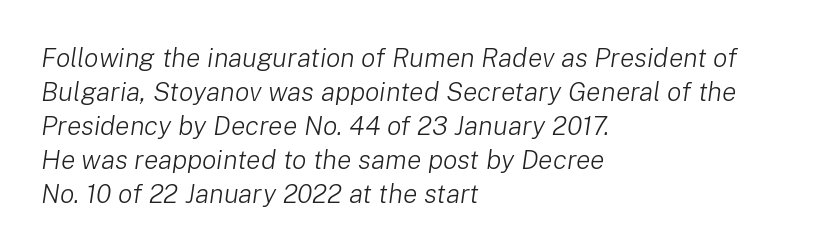
The image shows 27 px text type, italic (leaning right); set left-aligned, normal line spacing (1.26x), normal letter spacing, not underlined.
